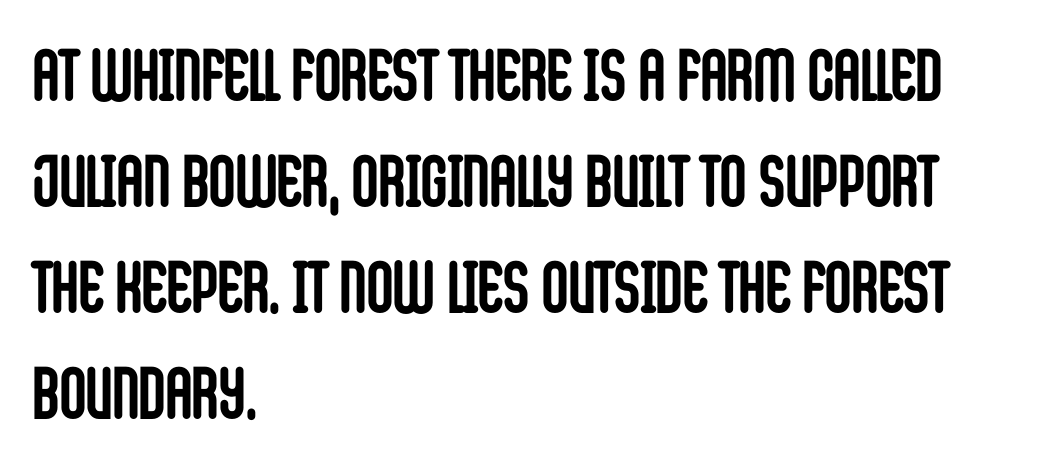
{"serif": "no", "italic": "no", "bold": "yes", "weight": "semibold", "width": "condensed", "stroke_contrast": "low", "x_height": "large", "monospaced": "no", "underline": "no", "align": "left", "line_spacing": "normal", "line_spacing_ratio": 1.45, "letter_spacing": "normal", "letter_spacing_em": 0.0, "glyph_px": 73}
